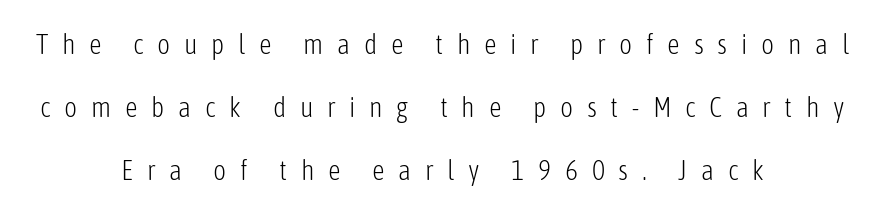
The image shows 28 px light, condensed sans-serif type, upright; set centered, loose line spacing (2.25x), unusually wide letter spacing (+0.49 em), not underlined; low stroke contrast and a medium x-height.
